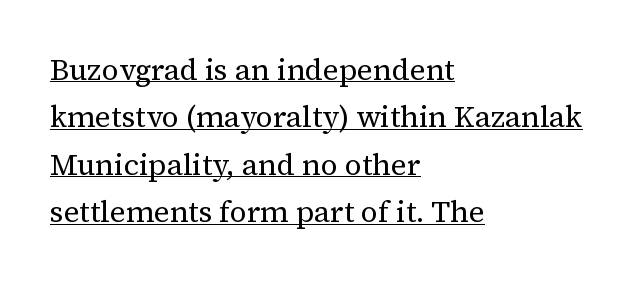
These lines are rendered in a variable-pitch font. The typeface chosen for these lines features serifs. Designer's note — italics off, roman on. Is there much room between lines? A standard amount, neither cramped nor airy. Look at the tracking — it's just the regular setting, nothing added.
